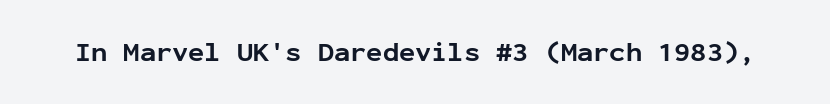
What stands out about the letter spacing? Nothing — it is the standard amount. No italicization has been applied; the sample stays upright. The gap between lines stays unmarked. Thick stems and heavy bowls — unmistakably bold.
